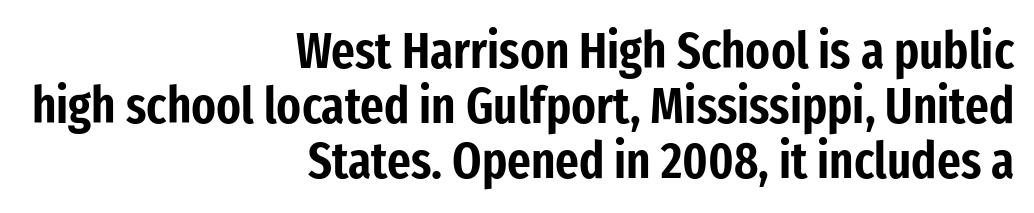
The image shows 51 px condensed sans-serif type, upright; set right-aligned, tight line spacing (1.08x), normal letter spacing, not underlined; low stroke contrast and a medium x-height.
